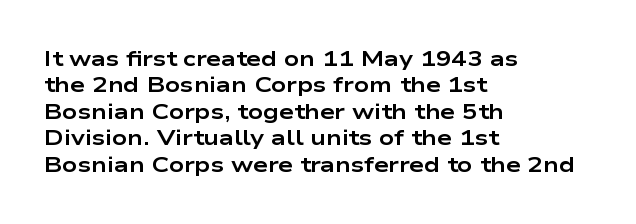
The image shows 21 px bold type, upright; set left-aligned, normal line spacing (1.26x), normal letter spacing, not underlined.
